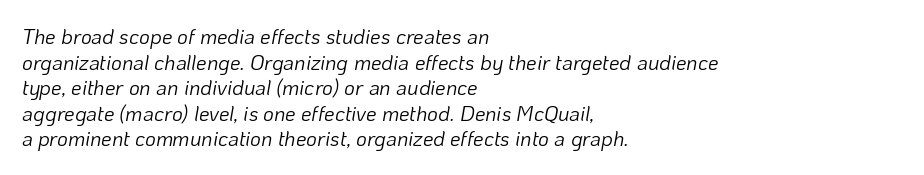
{"italic": "yes", "lean": "right", "slant_degrees": 10, "bold": "no", "underline": "no", "align": "left", "line_spacing_ratio": 1.22, "letter_spacing": "normal", "letter_spacing_em": 0.0, "glyph_px": 21}
